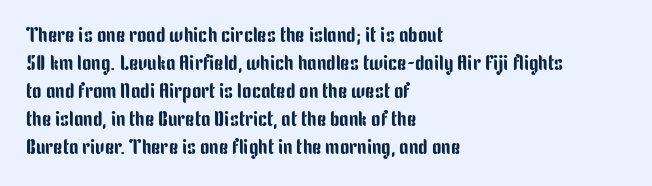
Q: Is the text italic (slanted)? A: No, it is upright.
Q: Is the text underlined? A: No.
Q: How is the paragraph aligned? A: Left-aligned.
Q: Is the spacing between letters normal or unusually wide? A: Normal.
Q: Is the spacing between lines tight, normal or loose? A: Normal.
